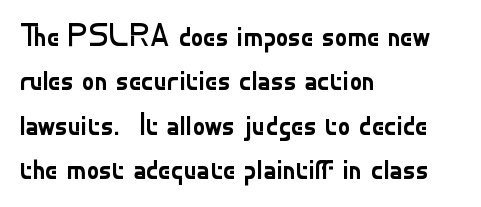
{"serif": "no", "italic": "no", "bold": "no", "weight": "regular", "width": "normal", "stroke_contrast": "low", "x_height": "small", "monospaced": "no", "underline": "no", "align": "left", "line_spacing": "normal", "line_spacing_ratio": 1.43, "letter_spacing": "normal", "letter_spacing_em": 0.0, "glyph_px": 31}
